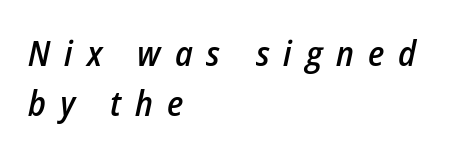
{"italic": "yes", "lean": "right", "slant_degrees": 12, "bold": "semi", "weight": "semibold", "width": "condensed", "stroke_contrast": "low", "x_height": "medium", "monospaced": "no", "underline": "no", "align": "left", "line_spacing": "normal", "line_spacing_ratio": 1.44, "letter_spacing": "wide", "letter_spacing_em": 0.4, "glyph_px": 35}
